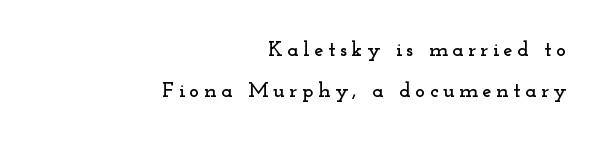
The image shows 21 px text type, upright; set right-aligned, loose line spacing (1.96x), unusually wide letter spacing (+0.22 em), not underlined.
